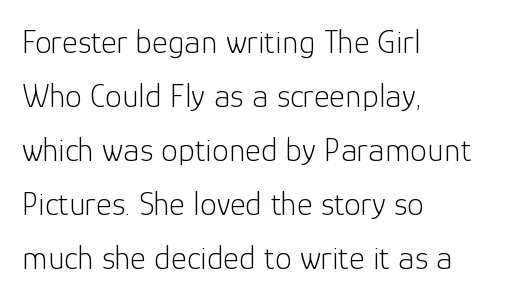
Q: Is the text bold? A: No.
Q: Is the text italic (slanted)? A: No, it is upright.
Q: Is the typeface a serif or a sans-serif typeface? A: Sans-serif.
Q: Is the text underlined? A: No.
Q: How is the paragraph aligned? A: Left-aligned.
Q: Is the spacing between letters normal or unusually wide? A: Normal.
Q: Is the spacing between lines tight, normal or loose? A: Normal.
Q: Width (condensed, normal, or wide)? A: Normal.
Q: Stroke contrast? A: Low.
Q: x-height? A: Medium.
Q: Monospaced? A: No.
